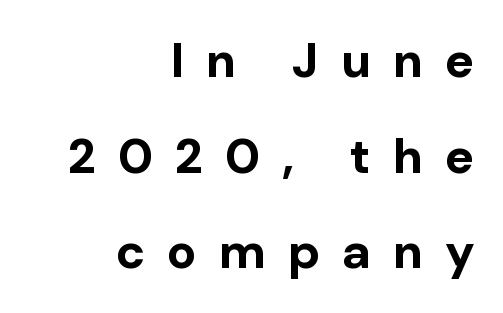
Q: Is the text bold? A: Yes.
Q: Is the text italic (slanted)? A: No, it is upright.
Q: Is the typeface a serif or a sans-serif typeface? A: Sans-serif.
Q: Is the text underlined? A: No.
Q: How is the paragraph aligned? A: Right-aligned.
Q: Is the spacing between letters normal or unusually wide? A: Unusually wide.
Q: Is the spacing between lines tight, normal or loose? A: Loose.
Q: Width (condensed, normal, or wide)? A: Normal.
Q: Stroke contrast? A: Low.
Q: x-height? A: Medium.
Q: Monospaced? A: No.
